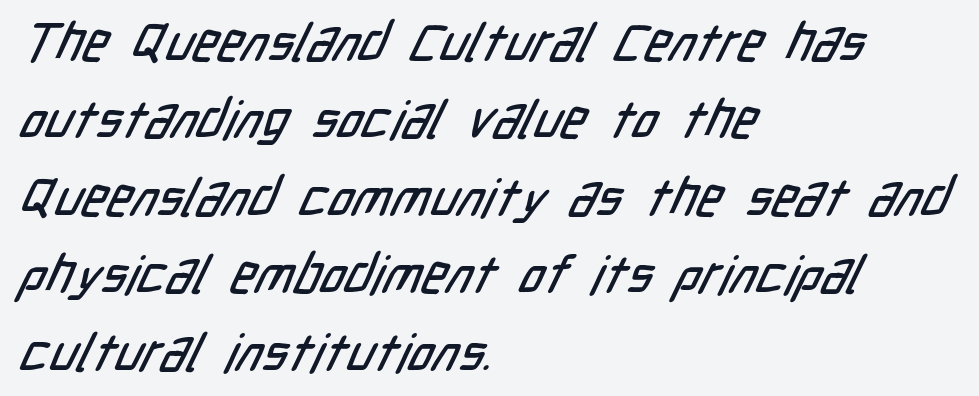
Compared with typical paragraphs, the rows here are spaced about the same. No extra tracking has been applied to these lines. Anything drawn beneath the words? Only blank space. A typesetter would label this face a sans.
